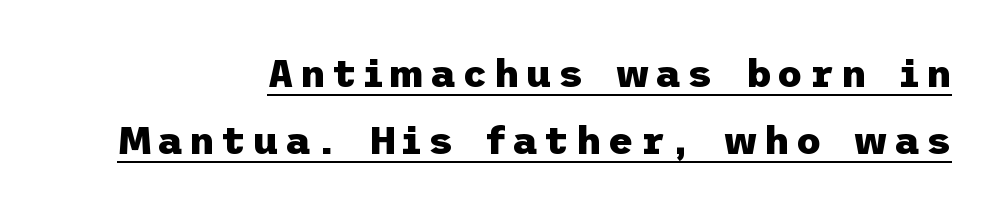
The image shows 39 px heavy sans-serif type, upright; set right-aligned, line spacing 1.72x, underlined; low stroke contrast and a medium x-height.
